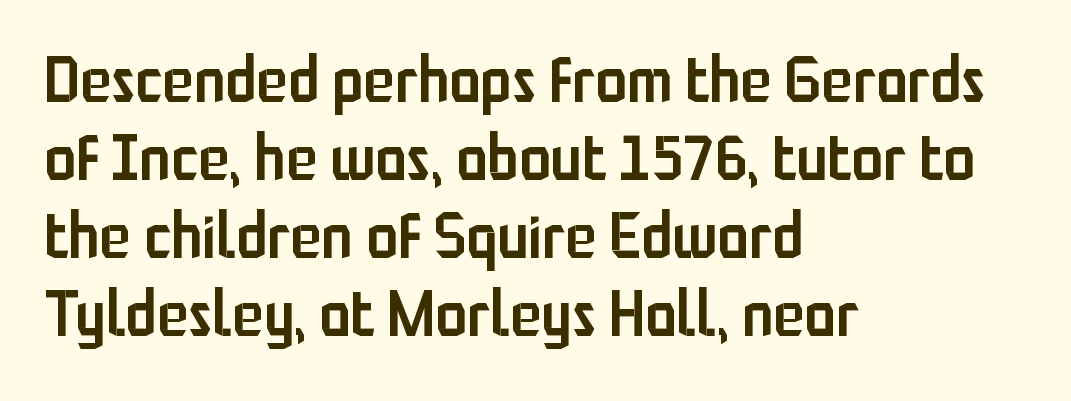
The image shows 64 px semibold, condensed sans-serif type, upright; set left-aligned, line spacing 1.22x, normal letter spacing, not underlined; low stroke contrast and a medium x-height.
